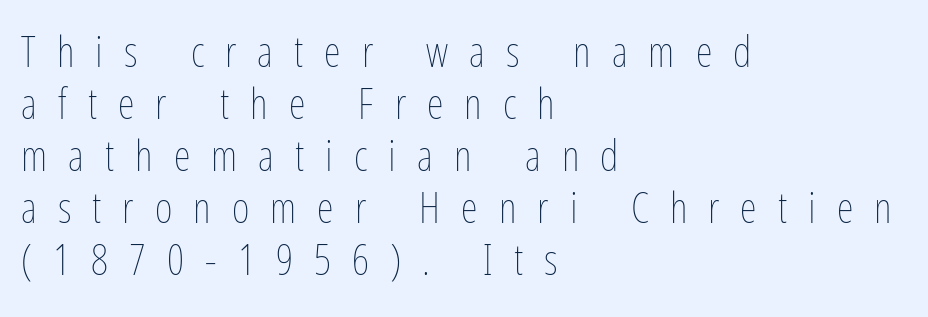
Any mark beneath the type? The region is blank. Weight class: somewhere from thin through regular. This sample has the flowing, uneven cadence of proportional lettering. Which margin do the lines hug? The left one — the right edge is uneven. Unlike italic type, these characters show no tilt at all.
